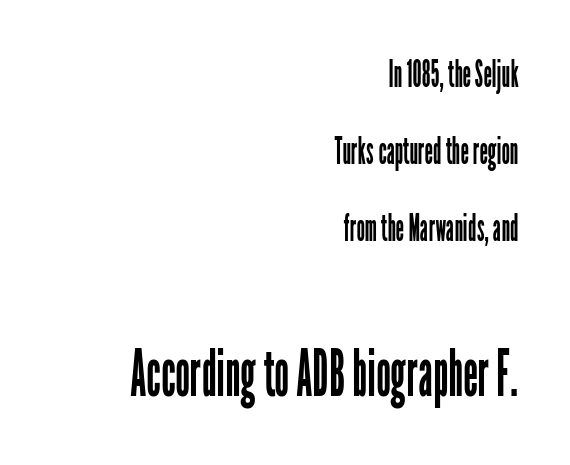
Q: Is the text bold? A: No.
Q: Is the text italic (slanted)? A: No, it is upright.
Q: Is the typeface a serif or a sans-serif typeface? A: Sans-serif.
Q: Is the text underlined? A: No.
Q: How is the paragraph aligned? A: Right-aligned.
Q: Is the spacing between letters normal or unusually wide? A: Normal.
Q: Is the spacing between lines tight, normal or loose? A: Loose.
Q: Which block of text is set in a larger size, the first (top) or the second (bottom)? A: The second (bottom) one.
Q: Width (condensed, normal, or wide)? A: Condensed.
Q: Stroke contrast? A: Low.
Q: x-height? A: Medium.
Q: Monospaced? A: No.
